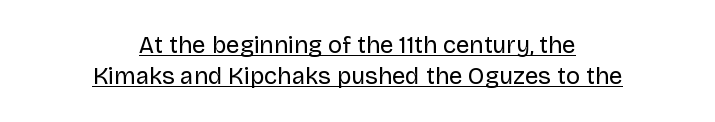
Q: Is the text bold? A: No.
Q: Is the text italic (slanted)? A: No, it is upright.
Q: Is the text underlined? A: Yes.
Q: How is the paragraph aligned? A: Centered.
Q: Is the spacing between letters normal or unusually wide? A: Normal.
Q: Is the spacing between lines tight, normal or loose? A: Normal.
